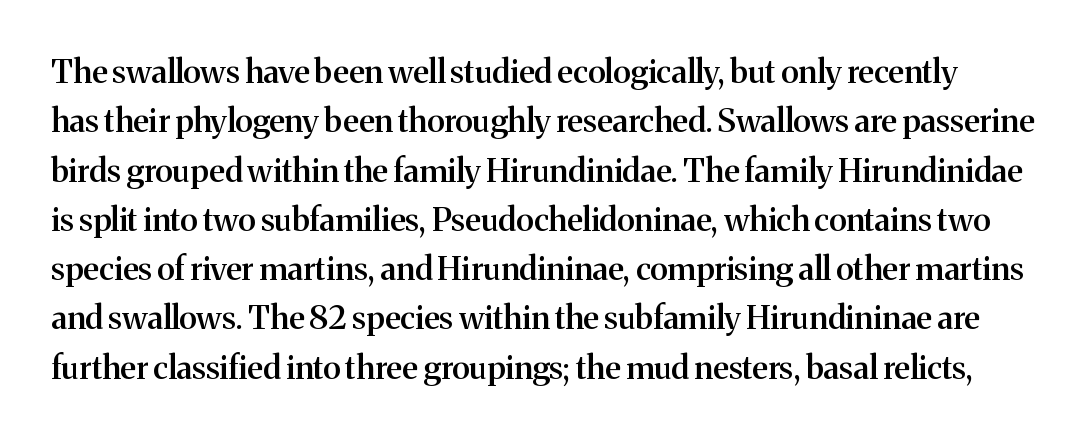
Q: Is the text bold? A: Semi-bold.
Q: Is the text italic (slanted)? A: No, it is upright.
Q: Is the typeface a serif or a sans-serif typeface? A: Serif.
Q: Is the text underlined? A: No.
Q: Is the spacing between letters normal or unusually wide? A: Normal.
Q: Is the spacing between lines tight, normal or loose? A: Normal.
Q: Width (condensed, normal, or wide)? A: Normal.
Q: Stroke contrast? A: Medium.
Q: x-height? A: Medium.
Q: Monospaced? A: No.
